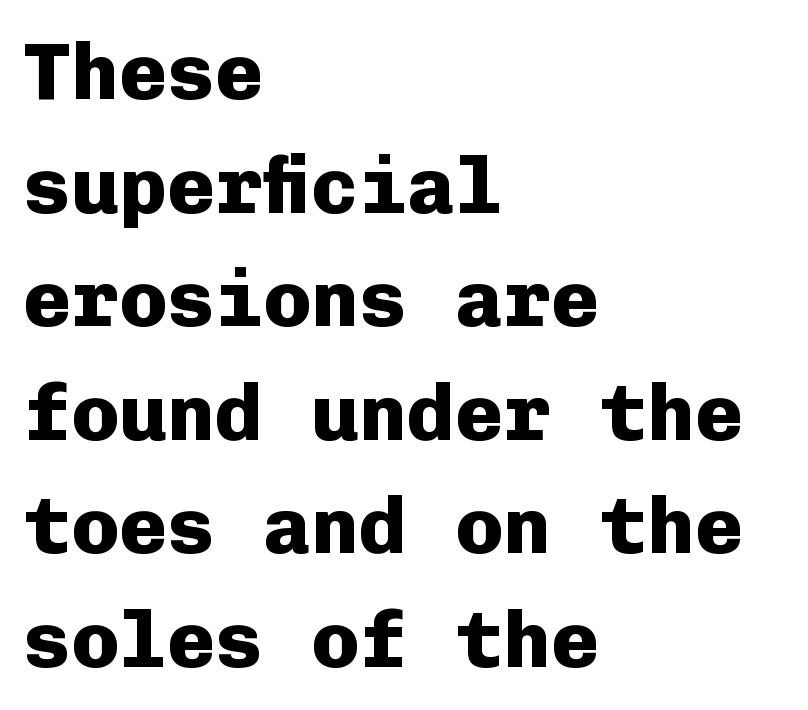
{"serif": "no", "italic": "no", "bold": "yes", "weight": "heavy", "width": "normal", "stroke_contrast": "low", "x_height": "medium", "monospaced": "yes", "underline": "no", "align": "left", "line_spacing": "normal", "line_spacing_ratio": 1.42, "letter_spacing": "normal", "letter_spacing_em": 0.0, "glyph_px": 80}
